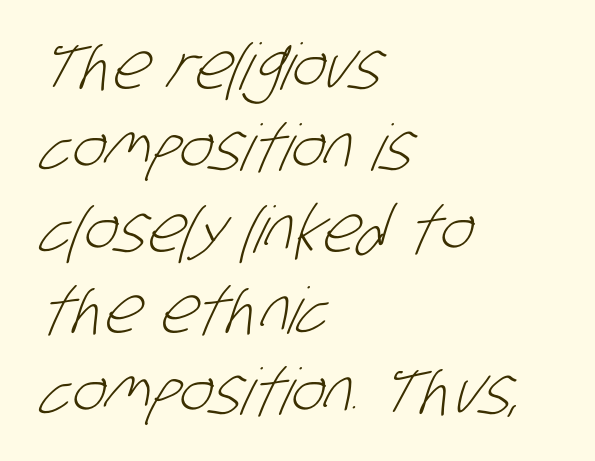
Q: Is the text bold? A: No.
Q: Is the typeface a serif or a sans-serif typeface? A: Sans-serif.
Q: Is the text underlined? A: No.
Q: How is the paragraph aligned? A: Left-aligned.
Q: Is the spacing between letters normal or unusually wide? A: Normal.
Q: Is the spacing between lines tight, normal or loose? A: Normal.
Q: Width (condensed, normal, or wide)? A: Condensed.
Q: Stroke contrast? A: Low.
Q: x-height? A: Large.
Q: Monospaced? A: No.
